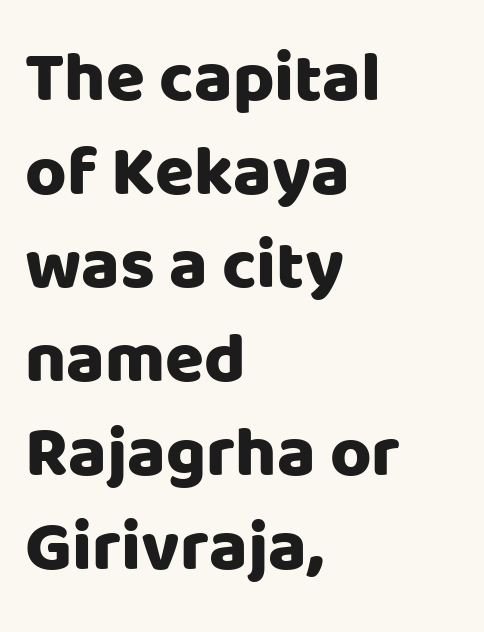
Q: Is the text italic (slanted)? A: No, it is upright.
Q: Is the typeface a serif or a sans-serif typeface? A: Sans-serif.
Q: Is the text underlined? A: No.
Q: How is the paragraph aligned? A: Left-aligned.
Q: Is the spacing between letters normal or unusually wide? A: Normal.
Q: Is the spacing between lines tight, normal or loose? A: Normal.
Q: Width (condensed, normal, or wide)? A: Normal.
Q: Stroke contrast? A: Low.
Q: x-height? A: Large.
Q: Monospaced? A: No.
